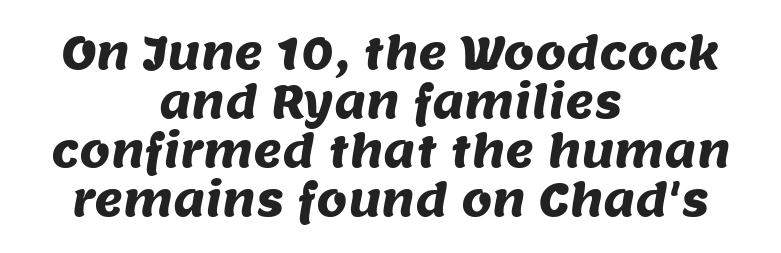
The image shows 44 px sans-serif type; set centered, tight line spacing (1.11x), normal letter spacing, not underlined; medium stroke contrast and a large x-height.
